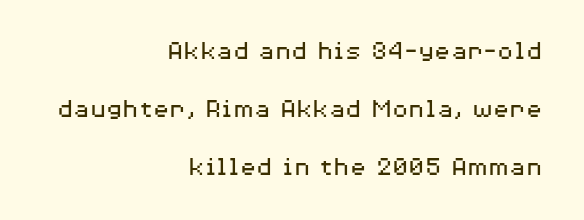
{"italic": "no", "bold": "no", "underline": "no", "align": "right", "line_spacing": "loose", "line_spacing_ratio": 2.14, "letter_spacing": "normal", "letter_spacing_em": 0.0, "glyph_px": 27}
